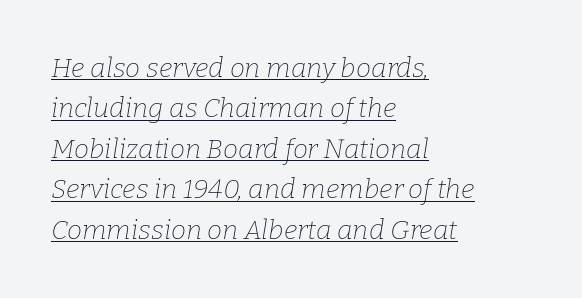
{"italic": "yes", "lean": "right", "slant_degrees": 9, "bold": "no", "underline": "yes", "align": "left", "line_spacing": "normal", "line_spacing_ratio": 1.5, "letter_spacing": "normal", "letter_spacing_em": 0.0, "glyph_px": 27}
